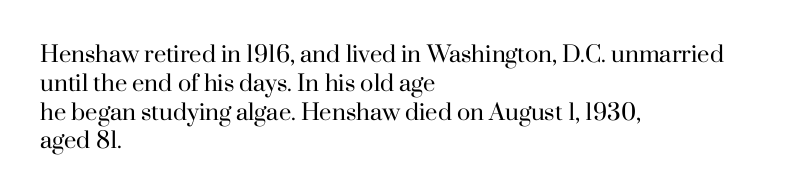
No extra ink here — the face is not bold. The ragged edge is on the right, which tells us the setting is flush left. Decoration check: the copy has no underline. Between one letter and the next there's only the usual sliver of space. No italicization has been applied; the sample stays upright. Successive baselines arrive at the customary interval.
